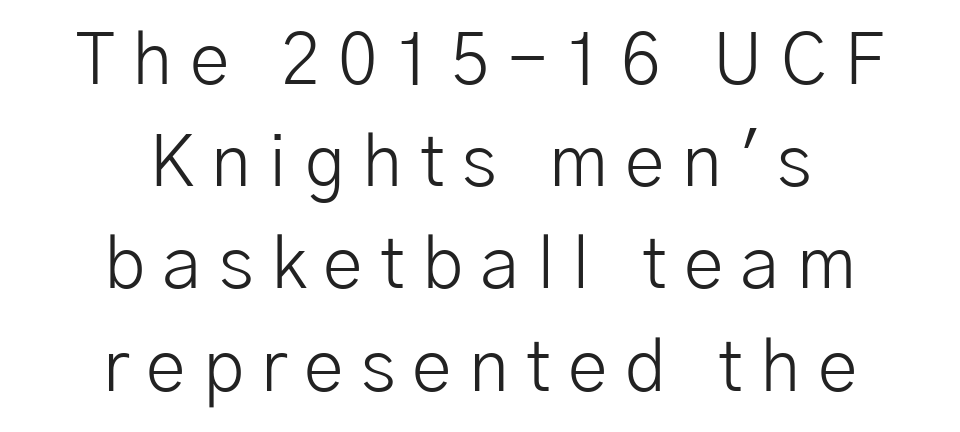
A typesetter would call this heavily tracked-out type. Unbolded letterforms with no extra heft. Compared with a flush-left layout, this one balances lines on the center instead. Looks like regular typesetting: each glyph gets only the width it needs. Has an underline been added? It has not. What's the leading like? Ordinary, nothing unusual.
